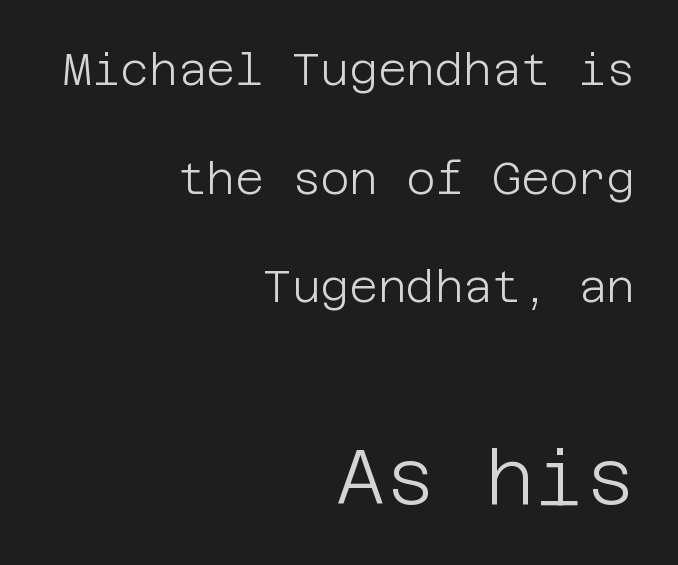
The image shows 77 px light sans-serif type, upright; set right-aligned, loose line spacing (2.47x), normal letter spacing, not underlined; the second (bottom) block is 1.75x larger; low stroke contrast and a large x-height.
